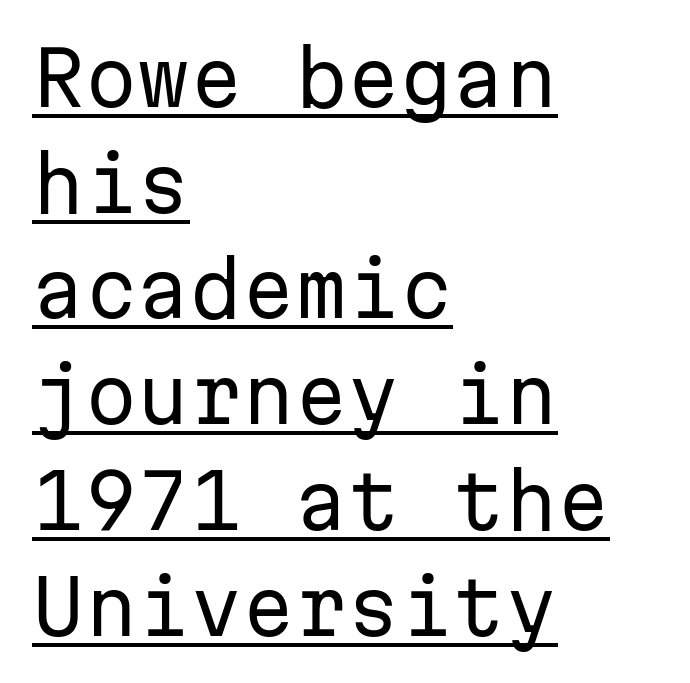
No chunkiness to these letters — they're not bold. Leading: standard. Is this a fixed-width face? Yes — each glyph sits in an identical cell. Ordinary non-slanted type is in use.
